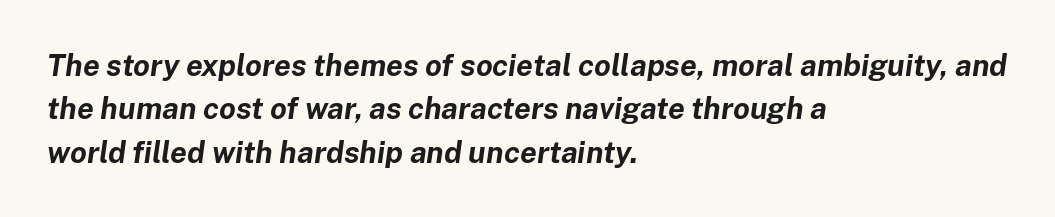
The image shows 30 px bold type, italic (leaning right); set left-aligned, normal line spacing (1.45x), normal letter spacing, not underlined; low stroke contrast and a medium x-height.
